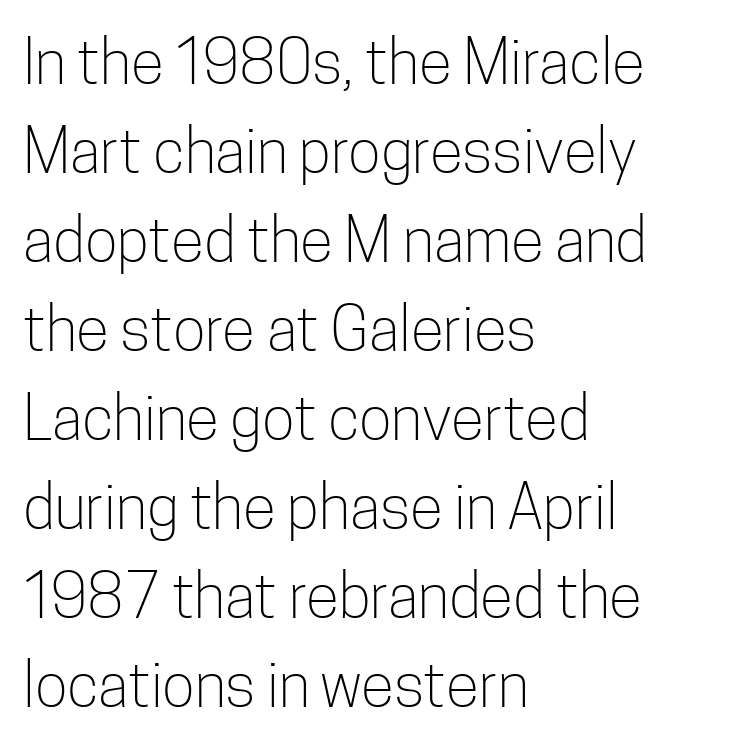
Q: Is the text bold? A: No.
Q: Is the text italic (slanted)? A: No, it is upright.
Q: Is the typeface a serif or a sans-serif typeface? A: Sans-serif.
Q: Is the text underlined? A: No.
Q: How is the paragraph aligned? A: Left-aligned.
Q: Is the spacing between letters normal or unusually wide? A: Normal.
Q: Is the spacing between lines tight, normal or loose? A: Normal.
Q: Width (condensed, normal, or wide)? A: Condensed.
Q: Stroke contrast? A: Low.
Q: x-height? A: Medium.
Q: Monospaced? A: No.
